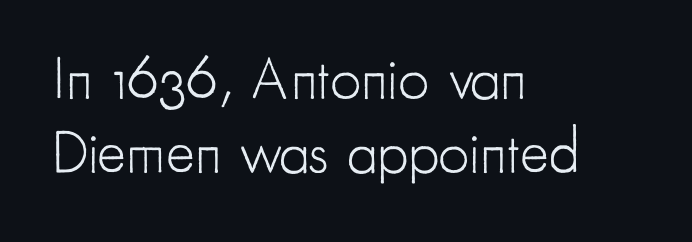
Q: Is the text bold? A: No.
Q: Is the text italic (slanted)? A: No, it is upright.
Q: Is the typeface a serif or a sans-serif typeface? A: Sans-serif.
Q: Is the text underlined? A: No.
Q: How is the paragraph aligned? A: Left-aligned.
Q: Is the spacing between letters normal or unusually wide? A: Normal.
Q: Width (condensed, normal, or wide)? A: Condensed.
Q: Stroke contrast? A: Low.
Q: x-height? A: Small.
Q: Monospaced? A: No.
